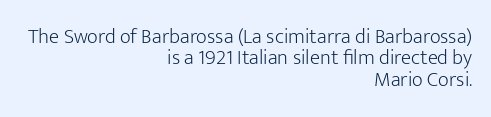
The image shows 21 px text type, upright; set right-aligned, tight line spacing (1.02x), normal letter spacing, not underlined.
